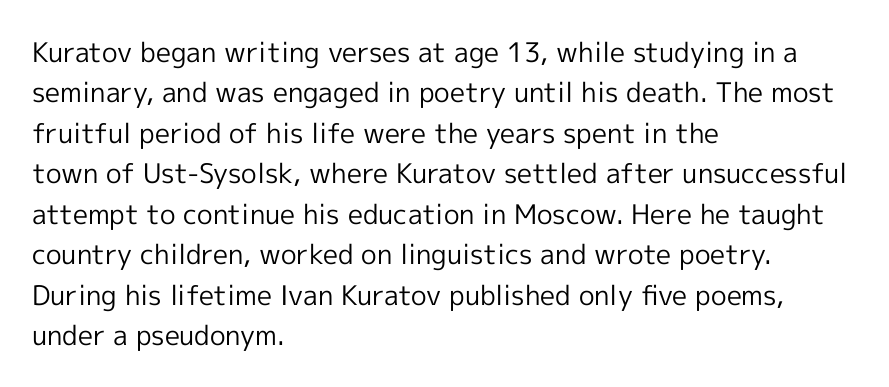
{"italic": "no", "bold": "no", "underline": "no", "align": "left", "line_spacing": "normal", "line_spacing_ratio": 1.5, "letter_spacing": "normal", "letter_spacing_em": 0.0, "glyph_px": 27}
